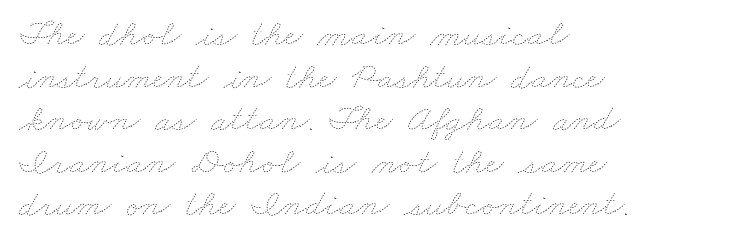
This sample has the flowing, uneven cadence of proportional lettering. Anything drawn beneath the words? Only blank space. These lines keep a tight, regular rhythm from letter to letter. The font sits on the lighter half of the weight spectrum, regular included. Notice how descenders almost collide with the ascenders below — that's tight leading.
